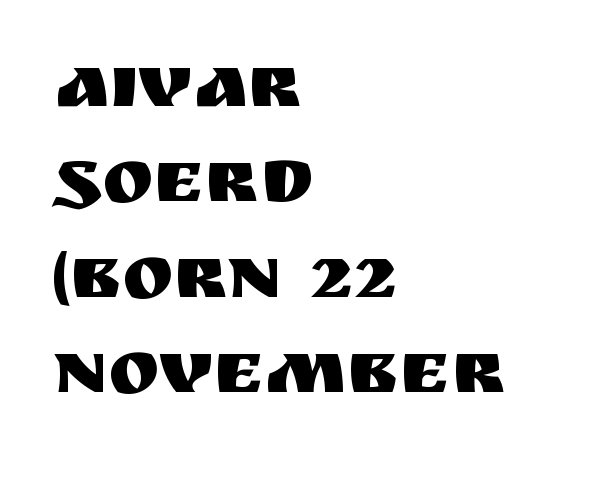
The image shows 77 px sans-serif type, upright; set left-aligned, line spacing 1.24x, normal letter spacing, not underlined; medium stroke contrast and a large x-height.
